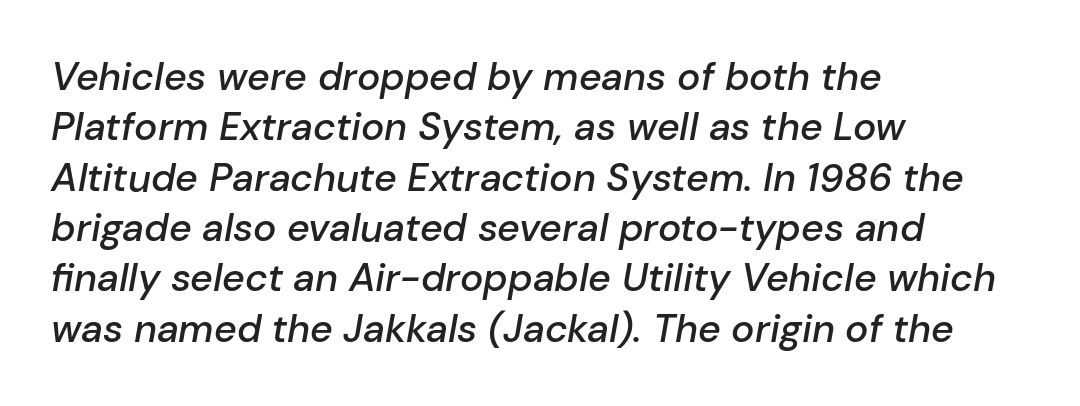
Q: Is the text bold? A: Semi-bold.
Q: Is the text italic (slanted)? A: Yes, it leans right by about 10 degrees.
Q: Is the text underlined? A: No.
Q: How is the paragraph aligned? A: Left-aligned.
Q: Is the spacing between letters normal or unusually wide? A: Normal.
Q: Is the spacing between lines tight, normal or loose? A: Normal.
Q: Width (condensed, normal, or wide)? A: Normal.
Q: Stroke contrast? A: Low.
Q: x-height? A: Medium.
Q: Monospaced? A: No.
